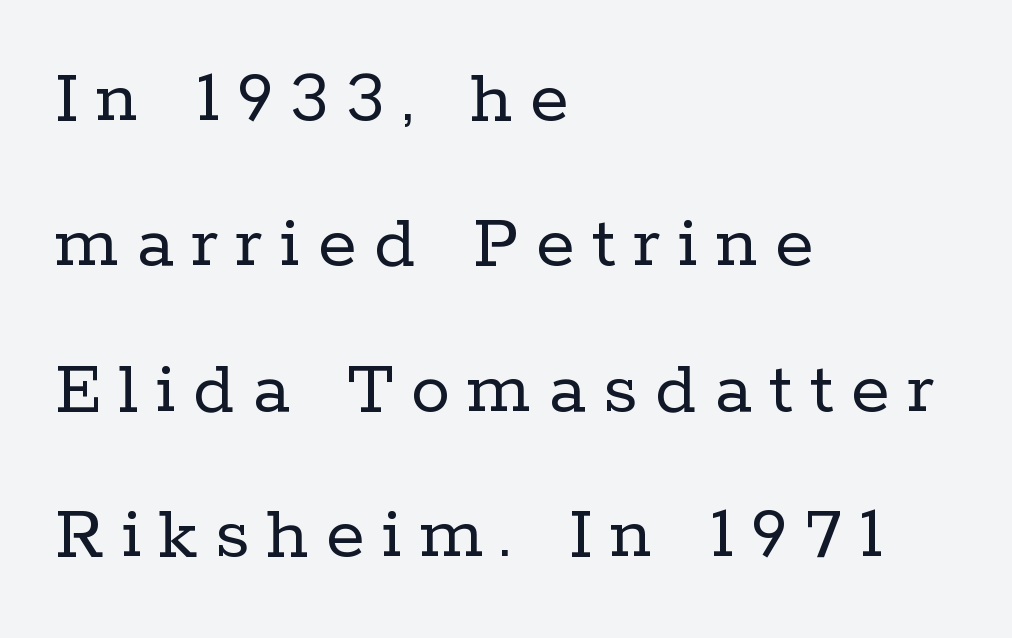
Nothing heavy about these letters — not bold at all. The space beneath each line is pristine and unruled. Does the lettering tilt? It doesn't — this is upright. Casual observation: everything's shoved over to the left. The designer went with a serif here, giving each stem small feet. Do the characters align in a grid? No, the font is proportional.
